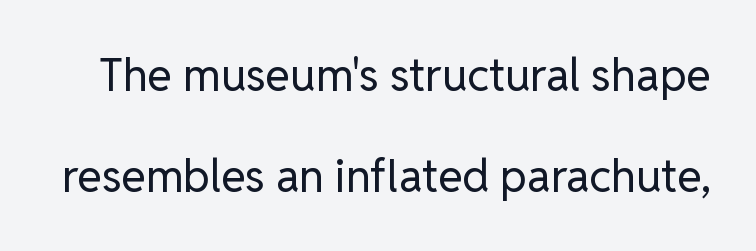
The image shows 45 px regular-weight sans-serif type, upright; set loose line spacing (2.24x), normal letter spacing, not underlined; low stroke contrast and a medium x-height.
